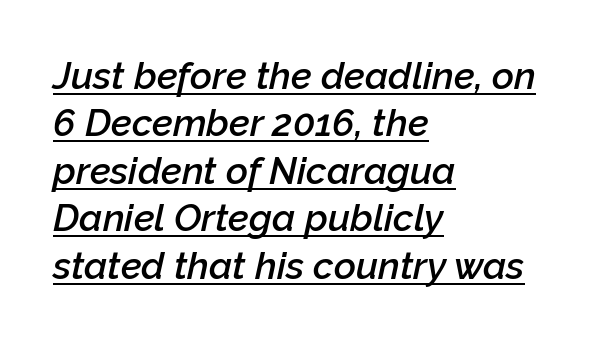
The image shows 38 px semibold type, italic (leaning right); set left-aligned, normal line spacing (1.25x), normal letter spacing, underlined; low stroke contrast and a medium x-height.
